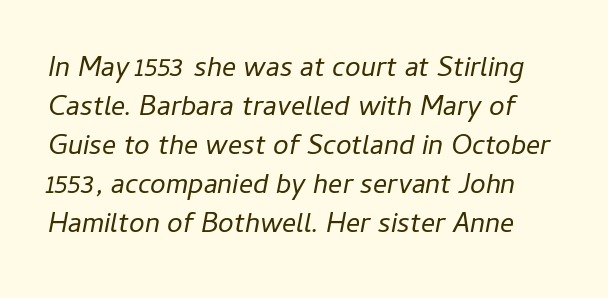
Q: Is the text bold? A: No.
Q: Is the text italic (slanted)? A: Yes, it leans right by about 11 degrees.
Q: Is the text underlined? A: No.
Q: Is the spacing between letters normal or unusually wide? A: Normal.
Q: Is the spacing between lines tight, normal or loose? A: Normal.
Q: Width (condensed, normal, or wide)? A: Normal.
Q: Stroke contrast? A: Low.
Q: x-height? A: Medium.
Q: Monospaced? A: No.
